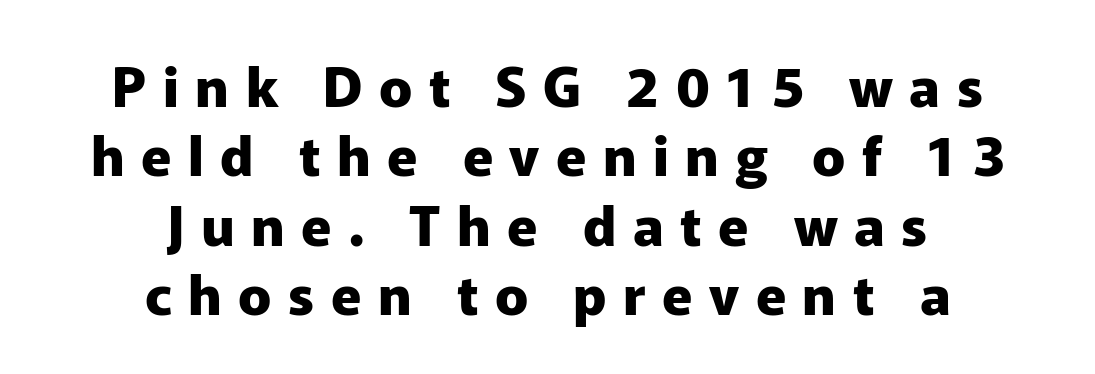
A typesetter would call this proportional, since set widths differ per character. Characters remain perfectly vertical along every line. How are the letters spaced? Widely, with obvious added tracking. Plain, unruled lines of type.
